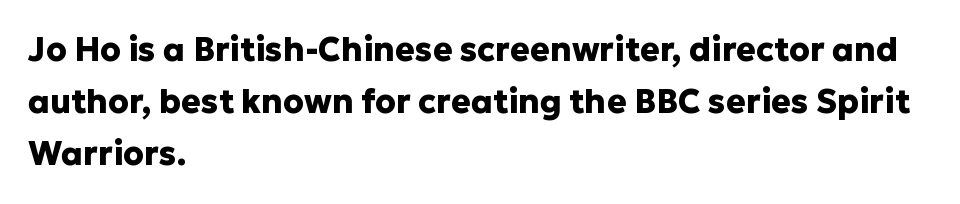
{"serif": "no", "italic": "no", "bold": "yes", "weight": "heavy", "width": "normal", "stroke_contrast": "low", "x_height": "medium", "monospaced": "no", "underline": "no", "align": "left", "line_spacing": "normal", "line_spacing_ratio": 1.58, "letter_spacing": "normal", "letter_spacing_em": 0.0, "glyph_px": 33}
